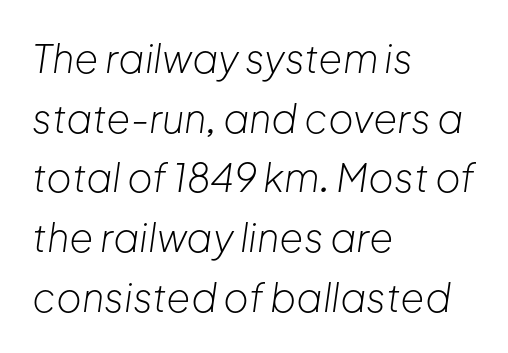
Q: Is the text bold? A: No.
Q: Is the text italic (slanted)? A: Yes, it leans right by about 8 degrees.
Q: Is the text underlined? A: No.
Q: How is the paragraph aligned? A: Left-aligned.
Q: Is the spacing between letters normal or unusually wide? A: Normal.
Q: Is the spacing between lines tight, normal or loose? A: Normal.
Q: Width (condensed, normal, or wide)? A: Normal.
Q: Stroke contrast? A: Low.
Q: x-height? A: Medium.
Q: Monospaced? A: No.
